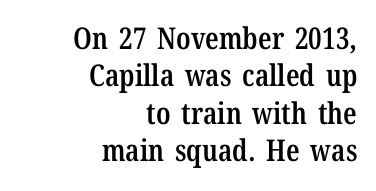
{"serif": "yes", "italic": "no", "bold": "semi", "weight": "semibold", "width": "condensed", "stroke_contrast": "low", "x_height": "medium", "monospaced": "no", "underline": "no", "align": "right", "line_spacing": "normal", "line_spacing_ratio": 1.25, "letter_spacing": "normal", "letter_spacing_em": 0.0, "glyph_px": 30}
